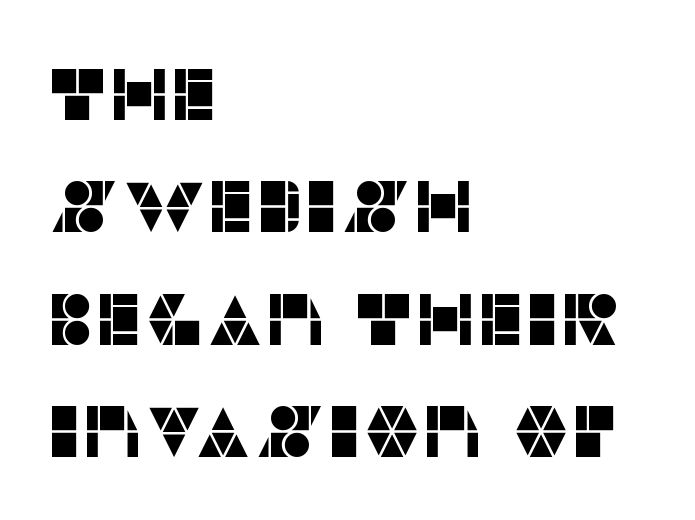
{"serif": "no", "italic": "no", "width": "normal", "stroke_contrast": "low", "x_height": "large", "monospaced": "no", "underline": "no", "align": "left", "line_spacing": "normal", "line_spacing_ratio": 1.54, "letter_spacing": "normal", "letter_spacing_em": 0.0, "glyph_px": 73}
